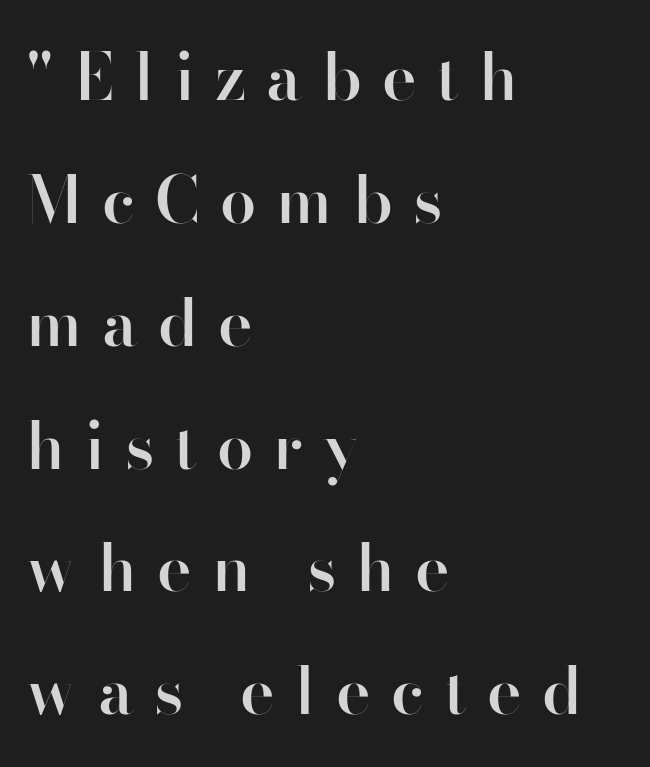
{"serif": "no", "italic": "no", "bold": "semi", "weight": "semibold", "width": "normal", "stroke_contrast": "high", "x_height": "small", "monospaced": "no", "underline": "no", "align": "left", "line_spacing_ratio": 1.89, "letter_spacing": "wide", "letter_spacing_em": 0.31, "glyph_px": 65}
